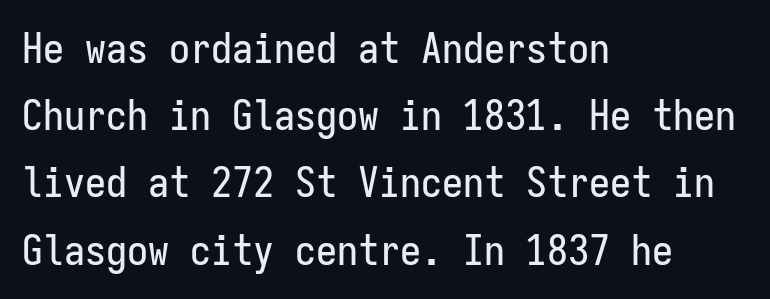
Horizontal bands of white between lines are of average thickness. A student would call this left alignment; a typographer would say flush left, rag right. This sample uses plain, unmodified letter spacing. What kind of face is this? One without serifs — a sans.
